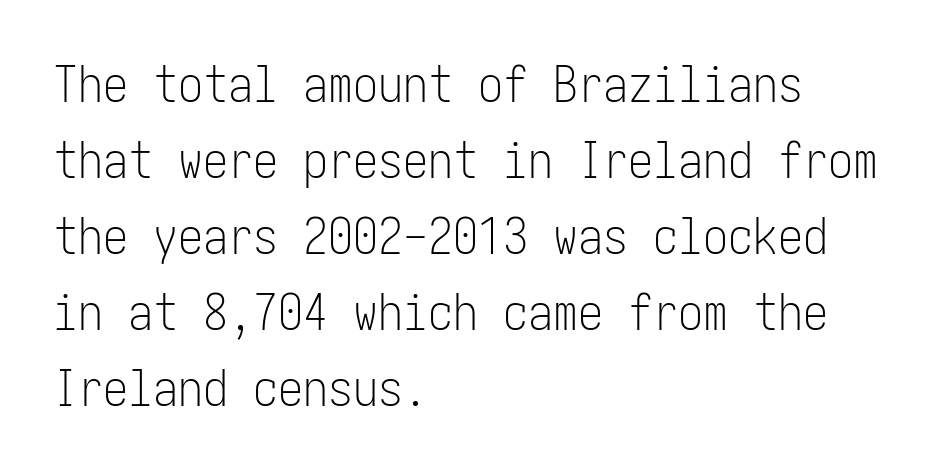
Q: Is the text bold? A: No.
Q: Is the text italic (slanted)? A: No, it is upright.
Q: Is the typeface a serif or a sans-serif typeface? A: Sans-serif.
Q: Is the text underlined? A: No.
Q: How is the paragraph aligned? A: Left-aligned.
Q: Is the spacing between letters normal or unusually wide? A: Normal.
Q: Is the spacing between lines tight, normal or loose? A: Normal.
Q: Width (condensed, normal, or wide)? A: Condensed.
Q: Stroke contrast? A: Low.
Q: x-height? A: Medium.
